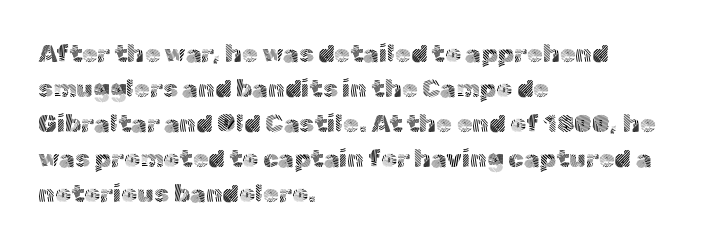
{"italic": "no", "bold": "no", "underline": "no", "align": "left", "line_spacing": "normal", "line_spacing_ratio": 1.4, "letter_spacing": "normal", "letter_spacing_em": 0.0, "glyph_px": 25}
